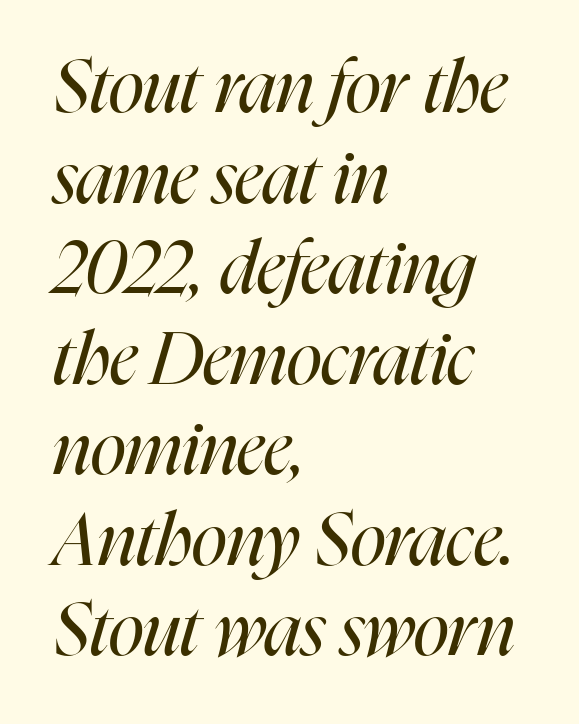
The image shows 73 px regular-weight, condensed type, italic (leaning right); set left-aligned, line spacing 1.24x, normal letter spacing, not underlined; high stroke contrast and a medium x-height.
